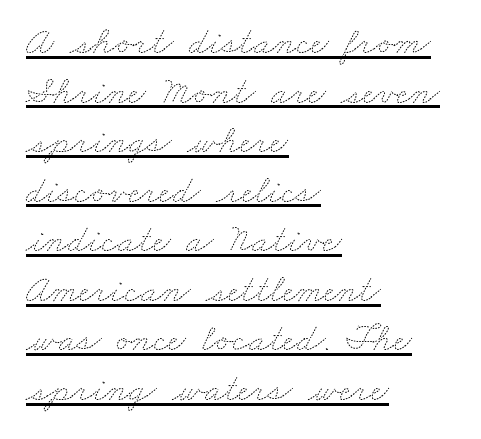
The face used here appears with an underline applied. Compared with typical paragraphs, the rows here are spaced about the same. The passage shown is not bold in any degree. The type is set solid horizontally, with unmodified tracking.
